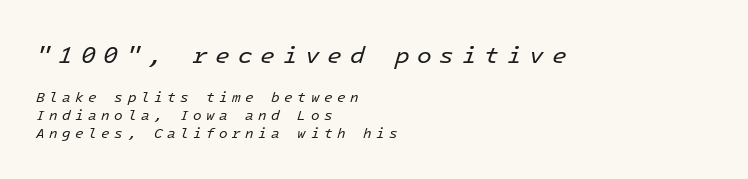
The vertical gap from one line to the next is medium. The typography opts for an oblique posture over an upright one. Bare-footed words on every line. Compared with typical body copy, the letter spacing here is much looser. Casual observation: everything's shoved over to the left.
